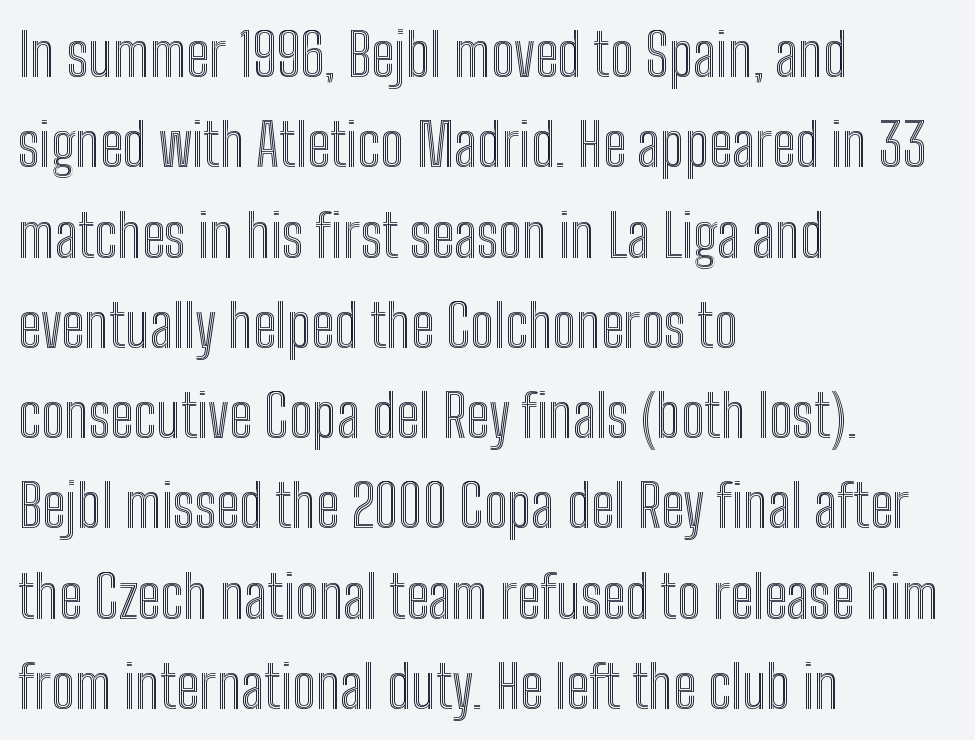
{"italic": "no", "width": "condensed", "x_height": "medium", "monospaced": "no", "underline": "no", "align": "left", "line_spacing": "normal", "line_spacing_ratio": 1.53, "letter_spacing": "normal", "letter_spacing_em": 0.0, "glyph_px": 59}
